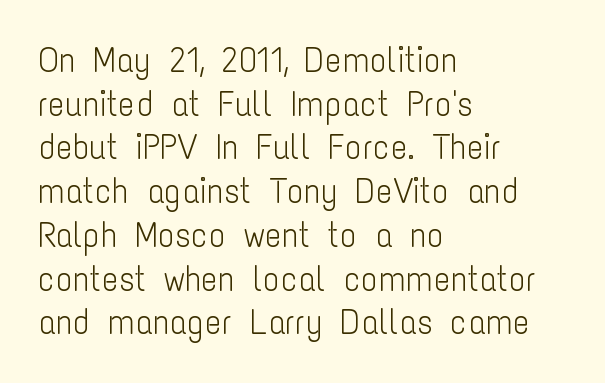
Q: Is the text bold? A: No.
Q: Is the text italic (slanted)? A: No, it is upright.
Q: Is the typeface a serif or a sans-serif typeface? A: Sans-serif.
Q: Is the text underlined? A: No.
Q: How is the paragraph aligned? A: Left-aligned.
Q: Is the spacing between letters normal or unusually wide? A: Normal.
Q: Is the spacing between lines tight, normal or loose? A: Normal.
Q: Width (condensed, normal, or wide)? A: Condensed.
Q: Stroke contrast? A: Low.
Q: x-height? A: Medium.
Q: Monospaced? A: No.
